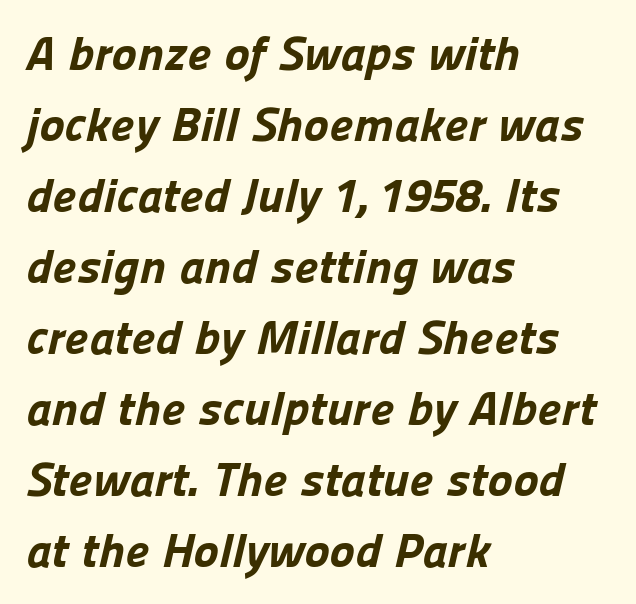
{"serif": "no", "bold": "yes", "weight": "bold", "width": "normal", "stroke_contrast": "low", "x_height": "medium", "monospaced": "no", "underline": "no", "align": "left", "line_spacing": "normal", "line_spacing_ratio": 1.48, "letter_spacing": "normal", "letter_spacing_em": 0.0, "glyph_px": 48}
